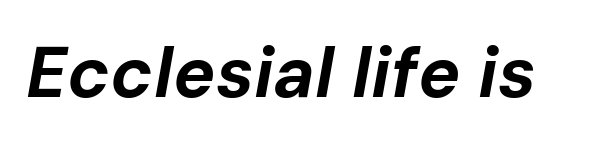
The image shows 71 px bold type, italic (leaning right); set normal letter spacing, not underlined; low stroke contrast and a medium x-height.
